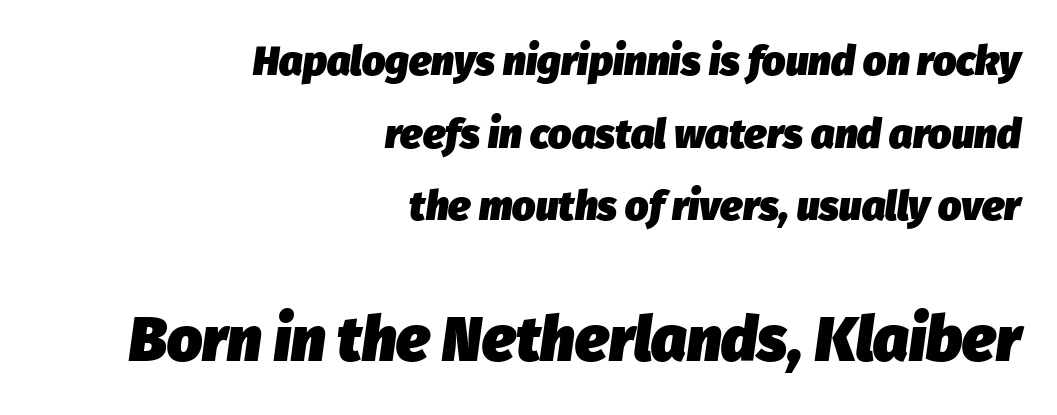
Q: Is the text bold? A: Yes.
Q: Is the text italic (slanted)? A: Yes, it leans right by about 8 degrees.
Q: Is the text underlined? A: No.
Q: How is the paragraph aligned? A: Right-aligned.
Q: Is the spacing between letters normal or unusually wide? A: Normal.
Q: Which block of text is set in a larger size, the first (top) or the second (bottom)? A: The second (bottom) one.
Q: Width (condensed, normal, or wide)? A: Normal.
Q: Stroke contrast? A: Low.
Q: x-height? A: Medium.
Q: Monospaced? A: No.
